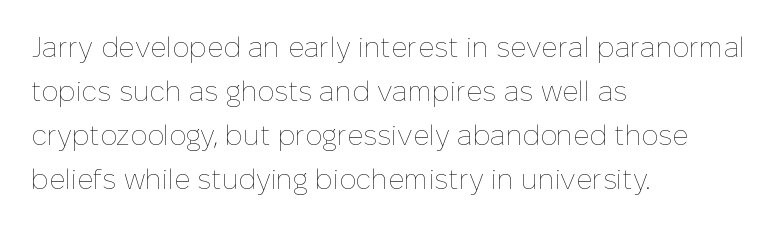
Q: Is the text bold? A: No.
Q: Is the text italic (slanted)? A: No, it is upright.
Q: Is the text underlined? A: No.
Q: How is the paragraph aligned? A: Left-aligned.
Q: Is the spacing between letters normal or unusually wide? A: Normal.
Q: Is the spacing between lines tight, normal or loose? A: Normal.
Q: Width (condensed, normal, or wide)? A: Normal.
Q: Stroke contrast? A: Low.
Q: x-height? A: Medium.
Q: Monospaced? A: No.
